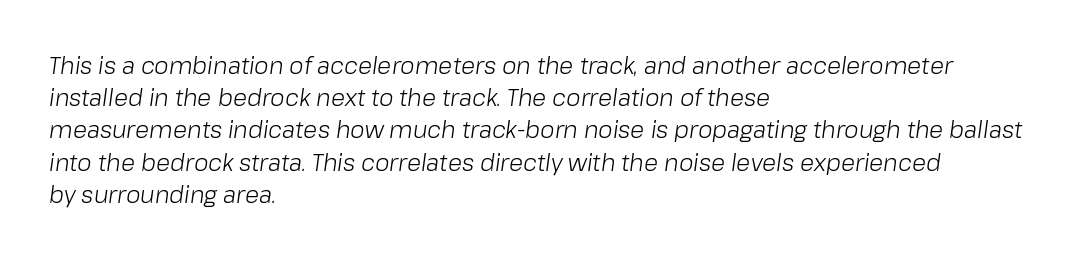
{"italic": "yes", "lean": "right", "slant_degrees": 8, "bold": "no", "underline": "no", "align": "left", "line_spacing": "normal", "line_spacing_ratio": 1.4, "letter_spacing": "normal", "letter_spacing_em": 0.0, "glyph_px": 23}
